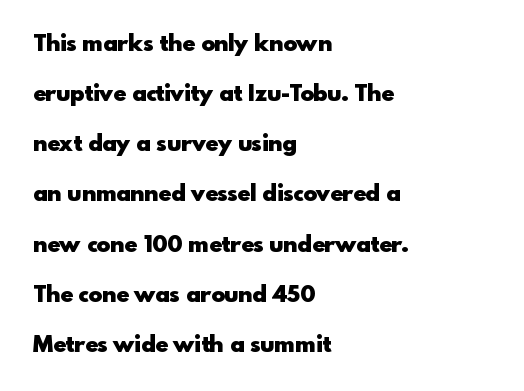
Q: Is the text bold? A: Yes.
Q: Is the text italic (slanted)? A: No, it is upright.
Q: Is the text underlined? A: No.
Q: How is the paragraph aligned? A: Left-aligned.
Q: Is the spacing between letters normal or unusually wide? A: Normal.
Q: Is the spacing between lines tight, normal or loose? A: Loose.
